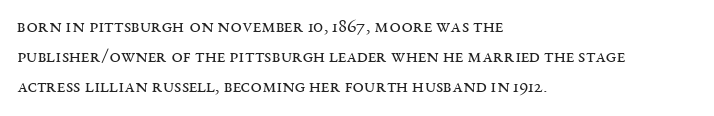
{"italic": "no", "bold": "no", "underline": "no", "align": "left", "line_spacing": "normal", "line_spacing_ratio": 1.51, "letter_spacing": "normal", "letter_spacing_em": 0.0, "glyph_px": 20}
